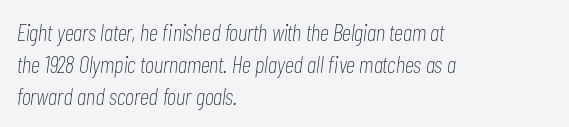
{"italic": "yes", "lean": "right", "slant_degrees": 7, "bold": "no", "underline": "no", "align": "left", "line_spacing": "normal", "line_spacing_ratio": 1.33, "letter_spacing": "normal", "letter_spacing_em": 0.0, "glyph_px": 24}
